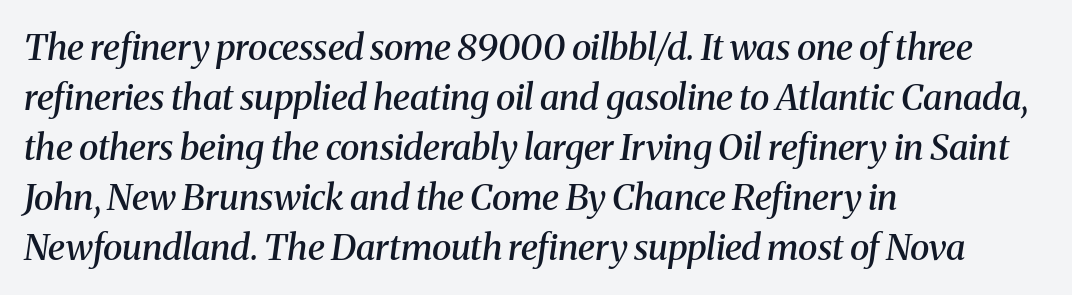
{"serif": "yes", "italic": "yes", "lean": "right", "slant_degrees": 8, "bold": "semi", "weight": "semibold", "width": "normal", "stroke_contrast": "medium", "x_height": "medium", "monospaced": "no", "underline": "no", "align": "left", "line_spacing": "normal", "line_spacing_ratio": 1.39, "letter_spacing": "normal", "letter_spacing_em": 0.0, "glyph_px": 36}
